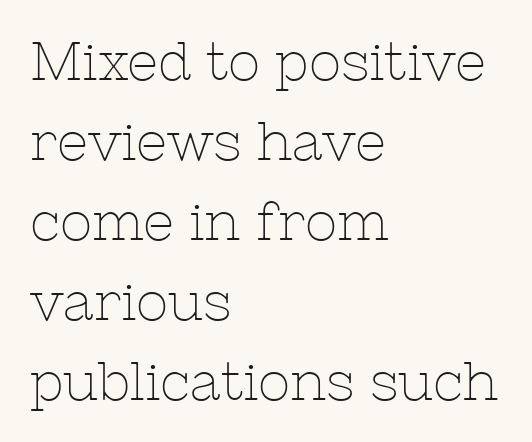
The image shows 54 px thin serif type, upright; set left-aligned, normal line spacing (1.48x), normal letter spacing, not underlined; low stroke contrast and a medium x-height.
